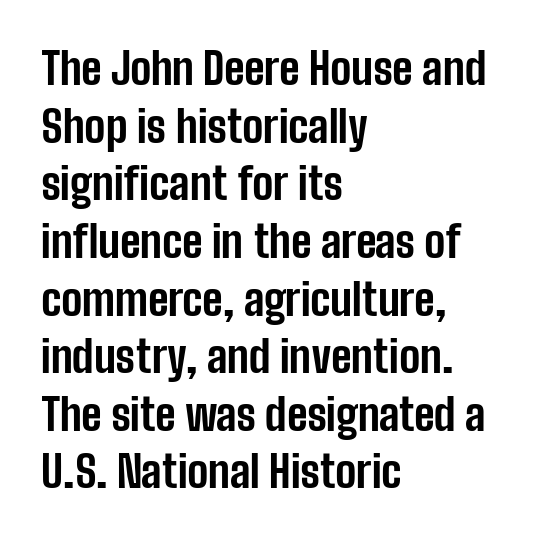
The image shows 44 px bold, condensed sans-serif type, upright; set left-aligned, normal line spacing (1.31x), normal letter spacing, not underlined; low stroke contrast and a medium x-height.
